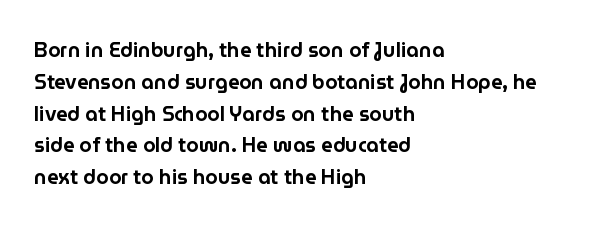
The letterforms sit shoulder to shoulder at normal distance. Ordinary non-slanted type is in use. All the whitespace from short lines collects on the right. The space between consecutive lines is moderate. The area under the type is left untouched.
